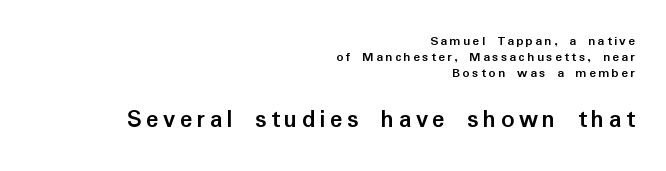
{"italic": "no", "bold": "yes", "underline": "no", "align": "right", "line_spacing_ratio": 1.16, "larger_block": "second", "size_ratio": 1.86, "glyph_px": 26}
